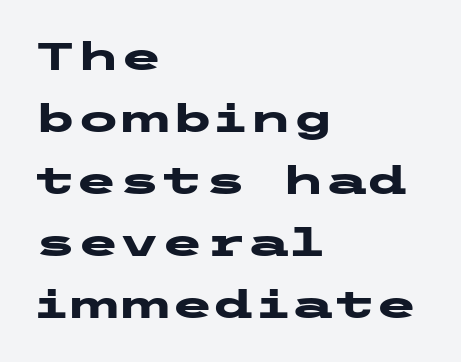
Q: Is the text bold? A: Yes.
Q: Is the text italic (slanted)? A: No, it is upright.
Q: Is the typeface a serif or a sans-serif typeface? A: Sans-serif.
Q: Is the text underlined? A: No.
Q: How is the paragraph aligned? A: Left-aligned.
Q: Is the spacing between letters normal or unusually wide? A: Normal.
Q: Is the spacing between lines tight, normal or loose? A: Normal.
Q: Width (condensed, normal, or wide)? A: Wide.
Q: Stroke contrast? A: Low.
Q: x-height? A: Medium.
